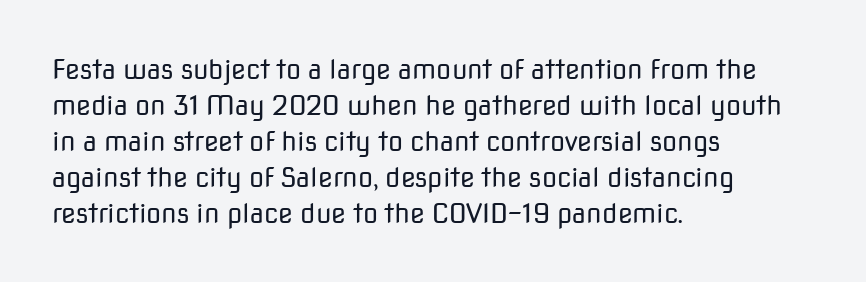
Q: Is the text bold? A: No.
Q: Is the text italic (slanted)? A: No, it is upright.
Q: Is the text underlined? A: No.
Q: How is the paragraph aligned? A: Left-aligned.
Q: Is the spacing between letters normal or unusually wide? A: Normal.
Q: Is the spacing between lines tight, normal or loose? A: Normal.
